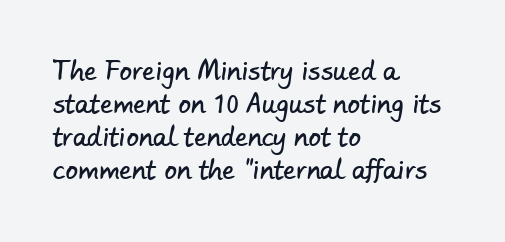
Q: Is the text underlined? A: No.
Q: How is the paragraph aligned? A: Left-aligned.
Q: Is the spacing between letters normal or unusually wide? A: Normal.
Q: Is the spacing between lines tight, normal or loose? A: Normal.
